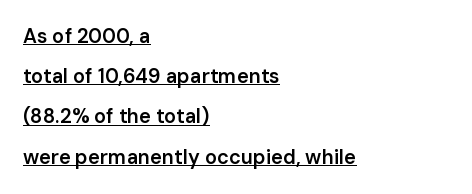
{"italic": "no", "bold": "semi", "underline": "yes", "align": "left", "line_spacing": "loose", "line_spacing_ratio": 2.01, "letter_spacing": "normal", "letter_spacing_em": 0.0, "glyph_px": 20}
